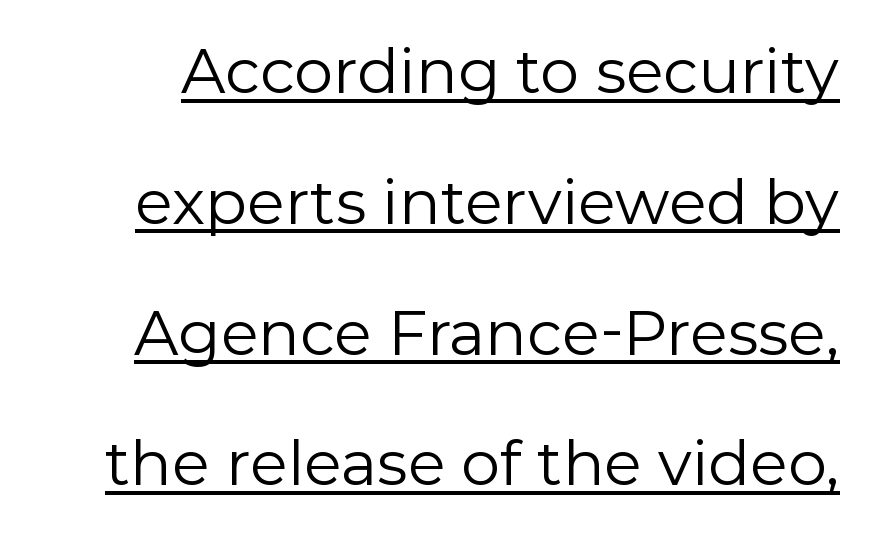
What kind of face is this? One without serifs — a sans. Glyph-to-glyph distance matches everyday printed text. On a weight scale, this lands at 450 or below. It's the straight-up-and-down kind of type. The typesetter has applied underlining to the passage shown. Baseline-to-baseline distance is far greater than the letter height.
